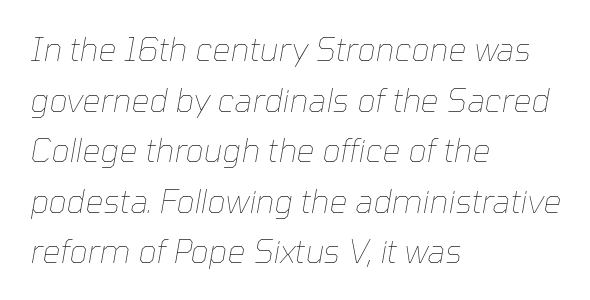
Q: Is the text bold? A: No.
Q: Is the text italic (slanted)? A: Yes, it leans right by about 10 degrees.
Q: Is the text underlined? A: No.
Q: How is the paragraph aligned? A: Left-aligned.
Q: Is the spacing between letters normal or unusually wide? A: Normal.
Q: Is the spacing between lines tight, normal or loose? A: Normal.
Q: Width (condensed, normal, or wide)? A: Normal.
Q: Stroke contrast? A: Low.
Q: x-height? A: Medium.
Q: Monospaced? A: No.
